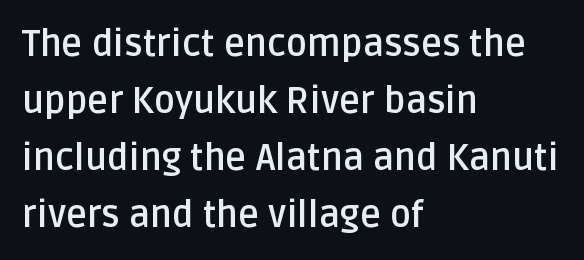
The image shows 36 px semibold sans-serif type, upright; set left-aligned, normal line spacing (1.58x), normal letter spacing, not underlined; low stroke contrast and a large x-height.
